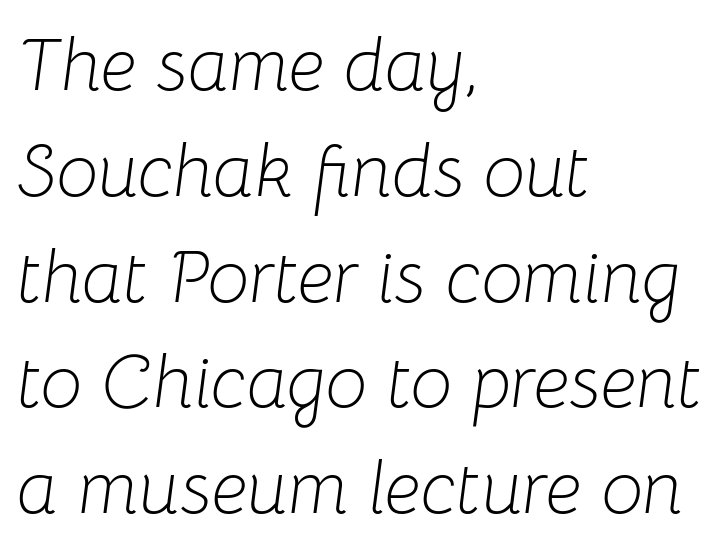
{"italic": "yes", "lean": "right", "slant_degrees": 8, "bold": "no", "weight": "light", "width": "normal", "stroke_contrast": "low", "x_height": "medium", "monospaced": "no", "underline": "no", "align": "left", "line_spacing": "normal", "line_spacing_ratio": 1.43, "letter_spacing": "normal", "letter_spacing_em": 0.0, "glyph_px": 74}
